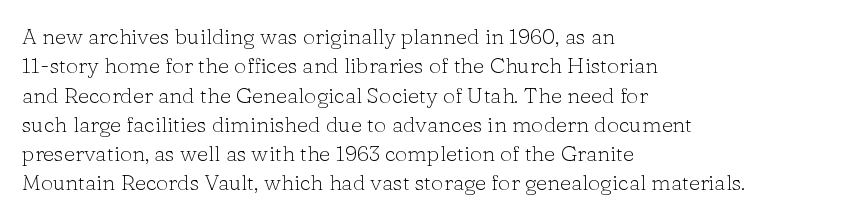
The image shows 22 px text type, upright; set left-aligned, normal line spacing (1.33x), normal letter spacing, not underlined.
